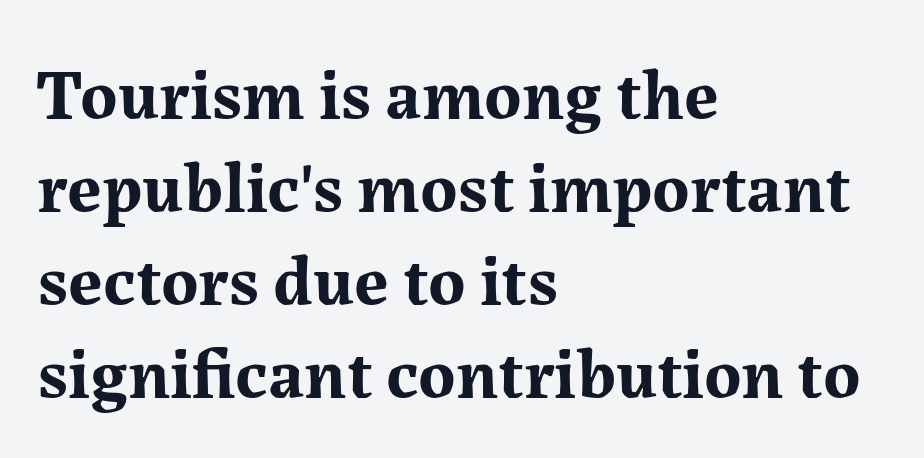
The image shows 71 px bold serif type, upright; set left-aligned, normal line spacing (1.31x), normal letter spacing, not underlined; medium stroke contrast and a medium x-height.
